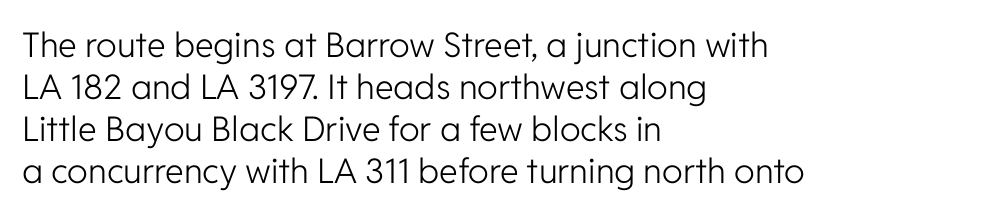
Q: Is the text bold? A: No.
Q: Is the text italic (slanted)? A: No, it is upright.
Q: Is the typeface a serif or a sans-serif typeface? A: Sans-serif.
Q: Is the text underlined? A: No.
Q: How is the paragraph aligned? A: Left-aligned.
Q: Is the spacing between letters normal or unusually wide? A: Normal.
Q: Width (condensed, normal, or wide)? A: Normal.
Q: Stroke contrast? A: Low.
Q: x-height? A: Medium.
Q: Monospaced? A: No.
